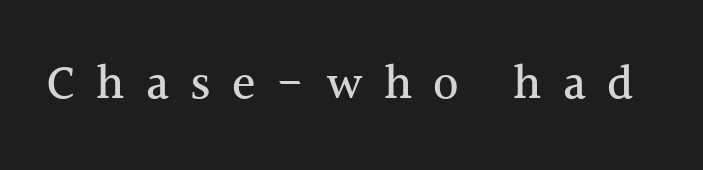
{"serif": "yes", "italic": "no", "width": "normal", "x_height": "medium", "monospaced": "no", "underline": "no", "letter_spacing": "wide", "letter_spacing_em": 0.43, "glyph_px": 49}
